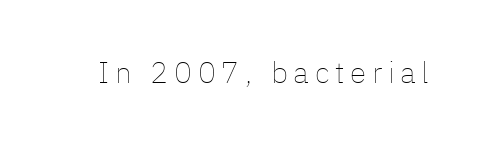
The strokes are not fattened; the text isn't bold. The baseline area is clear. The specimen reads as upright at a glance. Is this a fixed-width face? No — the glyphs have proportional, varying widths.
